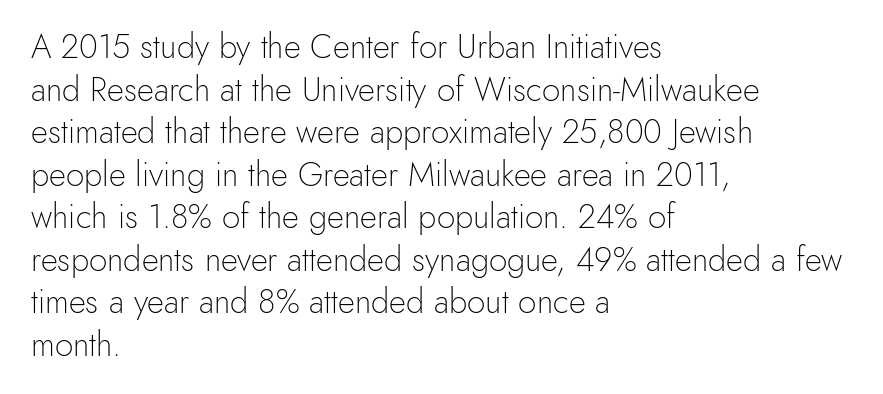
The image shows 33 px light sans-serif type, upright; set left-aligned, normal line spacing (1.29x), normal letter spacing, not underlined; a small x-height.
